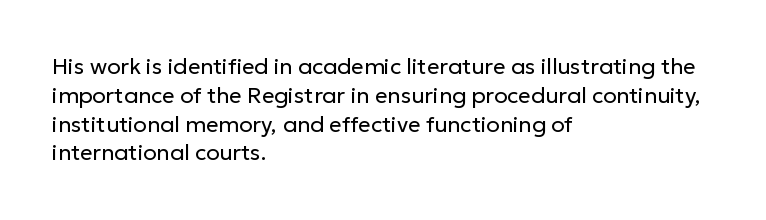
No extra ink here — the face is not bold. The ragged edge is on the right, which tells us the setting is flush left. Decoration check: the copy has no underline. Between one letter and the next there's only the usual sliver of space. No italicization has been applied; the sample stays upright. Successive baselines arrive at the customary interval.
